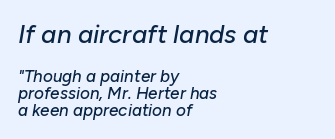
{"italic": "yes", "lean": "right", "slant_degrees": 10, "underline": "no", "align": "left", "line_spacing": "tight", "line_spacing_ratio": 1.0, "letter_spacing": "normal", "letter_spacing_em": 0.0, "larger_block": "first", "size_ratio": 1.53, "glyph_px": 26}
